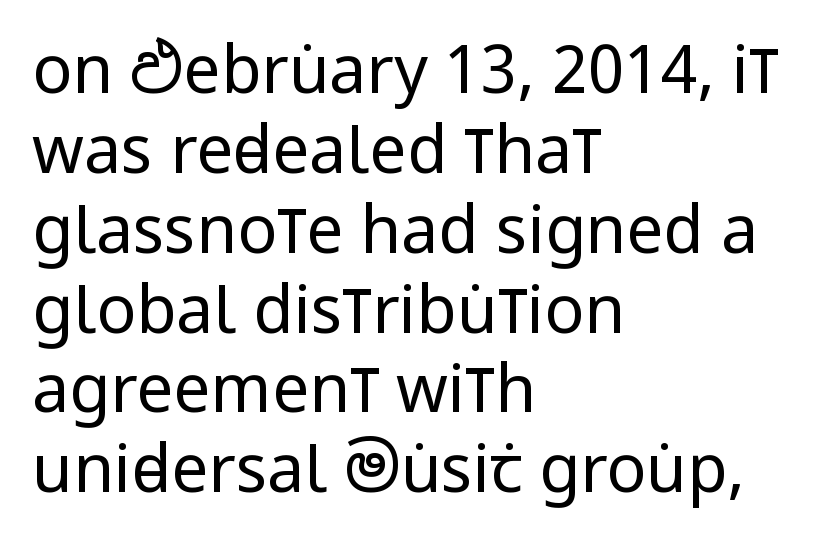
No extra ink here — the face is not bold. The lines in this sample share a left origin and differ only in where they stop. You could not count columns in this text — the font is proportionally spaced. A typesetter would call this zero additional tracking. The designer went with a sans here, leaving each stem footless.
